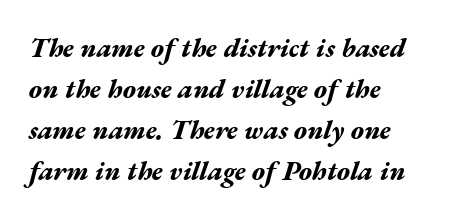
{"italic": "yes", "lean": "right", "slant_degrees": 17, "bold": "yes", "underline": "no", "align": "left", "line_spacing": "normal", "line_spacing_ratio": 1.52, "letter_spacing": "normal", "letter_spacing_em": 0.0, "glyph_px": 27}
